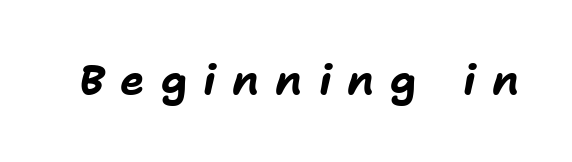
{"italic": "yes", "lean": "right", "slant_degrees": 11, "bold": "yes", "weight": "bold", "width": "normal", "stroke_contrast": "low", "x_height": "medium", "monospaced": "no", "underline": "no", "letter_spacing": "wide", "letter_spacing_em": 0.39, "glyph_px": 41}
